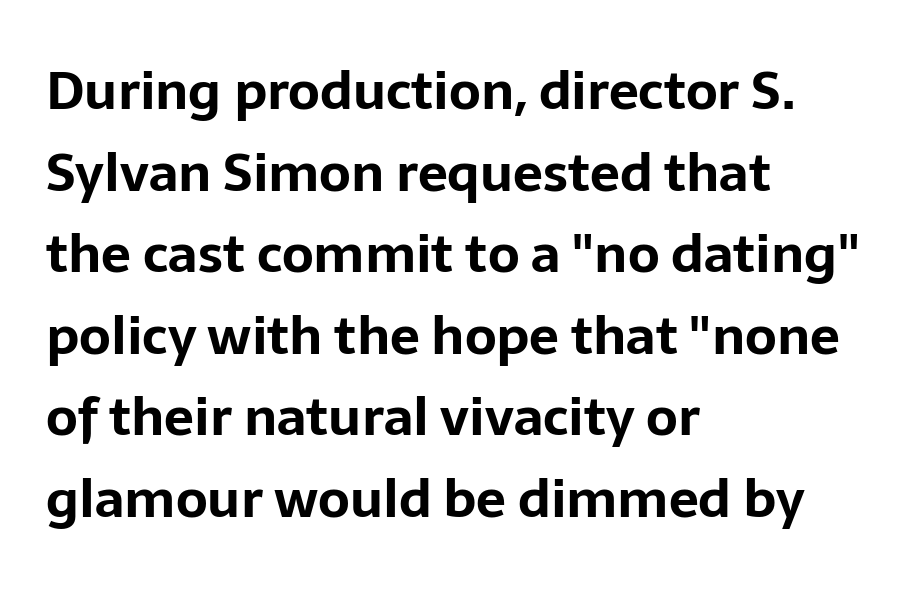
{"serif": "no", "italic": "no", "bold": "yes", "weight": "bold", "width": "normal", "stroke_contrast": "low", "x_height": "medium", "monospaced": "no", "underline": "no", "align": "left", "line_spacing": "normal", "line_spacing_ratio": 1.54, "letter_spacing": "normal", "letter_spacing_em": 0.0, "glyph_px": 53}
